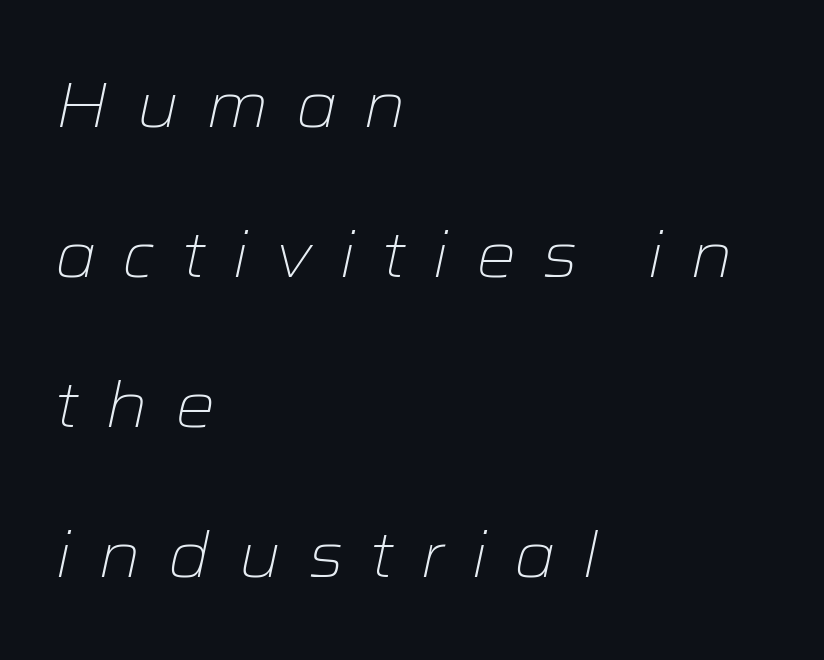
The letters are spread apart with noticeably loose tracking. If you drew a ruler down the left edge, every line would touch it. Weight: not bold — regular or lighter. Leading is clearly above the norm, producing a sparse column. The lettering tilts uniformly, giving the passage an italic look.
